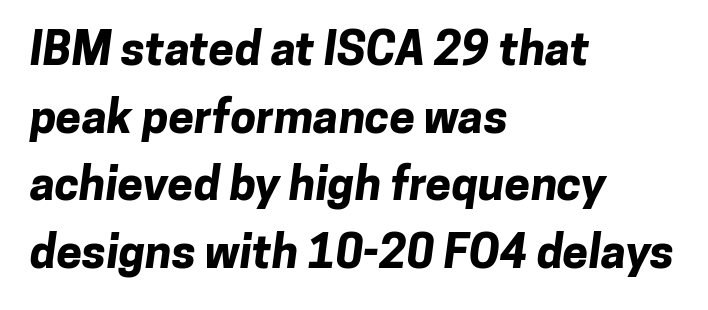
Q: Is the text bold? A: Yes.
Q: Is the typeface a serif or a sans-serif typeface? A: Sans-serif.
Q: Is the text underlined? A: No.
Q: How is the paragraph aligned? A: Left-aligned.
Q: Is the spacing between letters normal or unusually wide? A: Normal.
Q: Is the spacing between lines tight, normal or loose? A: Normal.
Q: Width (condensed, normal, or wide)? A: Normal.
Q: Stroke contrast? A: Low.
Q: x-height? A: Medium.
Q: Monospaced? A: No.
